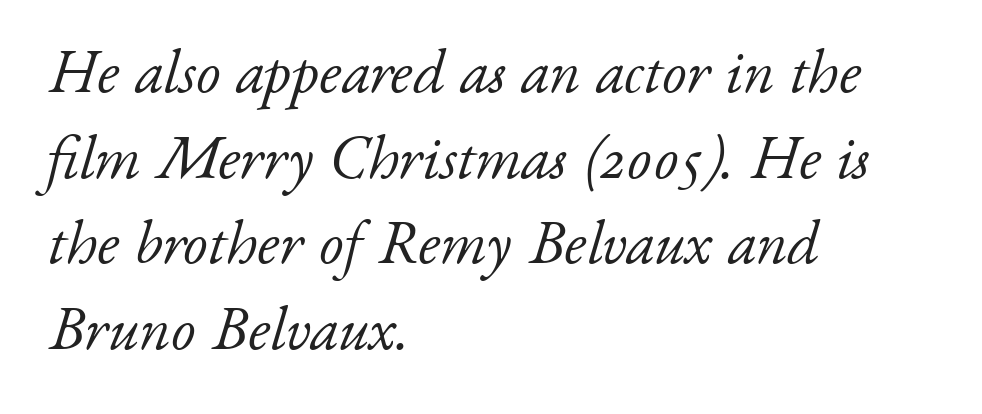
Q: Is the text bold? A: No.
Q: Is the text italic (slanted)? A: Yes, it leans right by about 17 degrees.
Q: Is the typeface a serif or a sans-serif typeface? A: Serif.
Q: Is the text underlined? A: No.
Q: How is the paragraph aligned? A: Left-aligned.
Q: Is the spacing between letters normal or unusually wide? A: Normal.
Q: Is the spacing between lines tight, normal or loose? A: Normal.
Q: Width (condensed, normal, or wide)? A: Normal.
Q: Stroke contrast? A: Low.
Q: x-height? A: Small.
Q: Monospaced? A: No.
